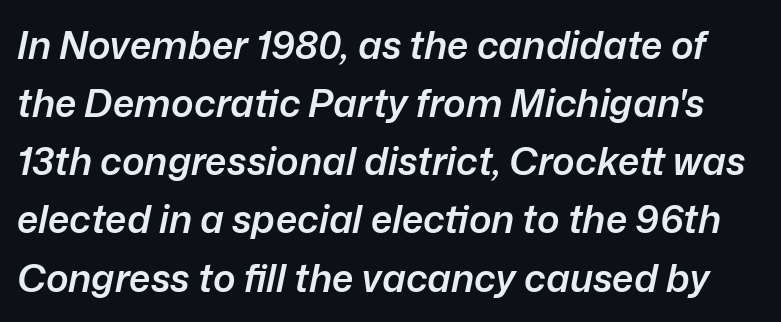
{"italic": "yes", "lean": "right", "slant_degrees": 12, "bold": "semi", "weight": "semibold", "width": "normal", "stroke_contrast": "low", "x_height": "medium", "monospaced": "no", "underline": "no", "line_spacing": "normal", "line_spacing_ratio": 1.53, "letter_spacing": "normal", "letter_spacing_em": 0.0, "glyph_px": 38}
